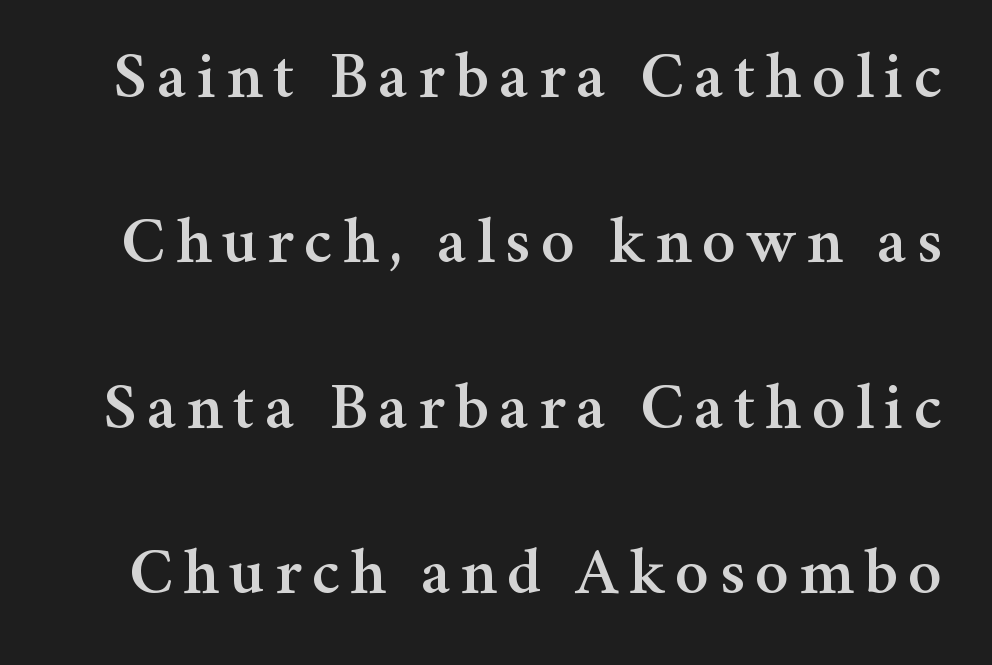
Q: Is the text italic (slanted)? A: No, it is upright.
Q: Is the typeface a serif or a sans-serif typeface? A: Serif.
Q: Is the text underlined? A: No.
Q: Is the spacing between lines tight, normal or loose? A: Loose.
Q: Width (condensed, normal, or wide)? A: Normal.
Q: Stroke contrast? A: Medium.
Q: x-height? A: Medium.
Q: Monospaced? A: No.
